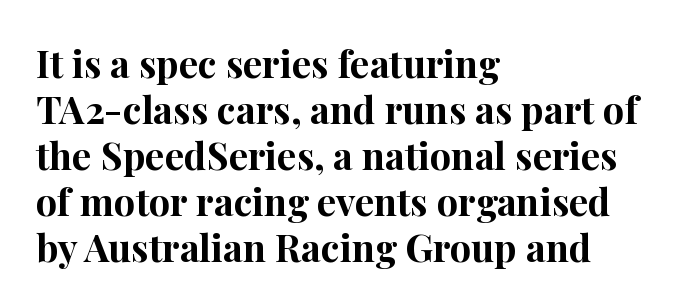
Q: Is the text bold? A: Yes.
Q: Is the text italic (slanted)? A: No, it is upright.
Q: Is the typeface a serif or a sans-serif typeface? A: Serif.
Q: Is the text underlined? A: No.
Q: How is the paragraph aligned? A: Left-aligned.
Q: Is the spacing between letters normal or unusually wide? A: Normal.
Q: Width (condensed, normal, or wide)? A: Normal.
Q: Stroke contrast? A: High.
Q: x-height? A: Medium.
Q: Monospaced? A: No.
